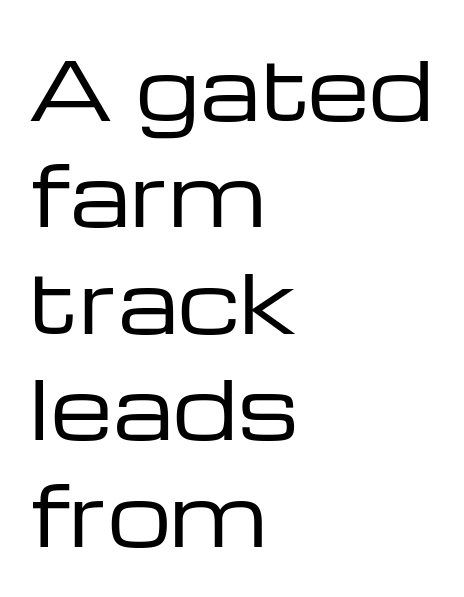
Q: Is the text bold? A: No.
Q: Is the text italic (slanted)? A: No, it is upright.
Q: Is the typeface a serif or a sans-serif typeface? A: Sans-serif.
Q: Is the text underlined? A: No.
Q: How is the paragraph aligned? A: Left-aligned.
Q: Is the spacing between letters normal or unusually wide? A: Normal.
Q: Is the spacing between lines tight, normal or loose? A: Normal.
Q: Width (condensed, normal, or wide)? A: Wide.
Q: Stroke contrast? A: Low.
Q: x-height? A: Medium.
Q: Monospaced? A: No.
